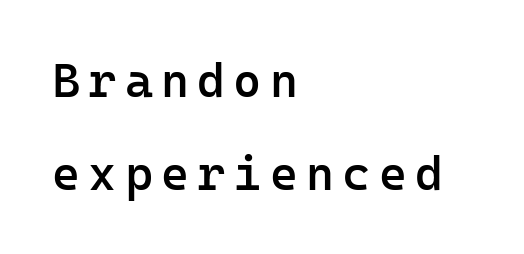
The image shows 48 px semibold sans-serif type, upright, monospaced; set left-aligned, loose line spacing (1.93x), not underlined; low stroke contrast and a medium x-height.
